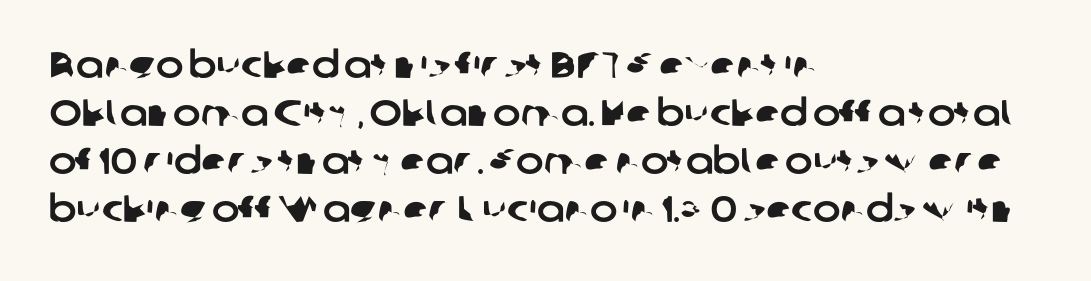
Reading down the column, the eye jumps a familiar distance to each next line. Look at the bottom of the vertical strokes: they stop flat, with no serifs. Alignment: flush left. Note the varied advance widths — an 'i' is clearly narrower than an 'm'.
